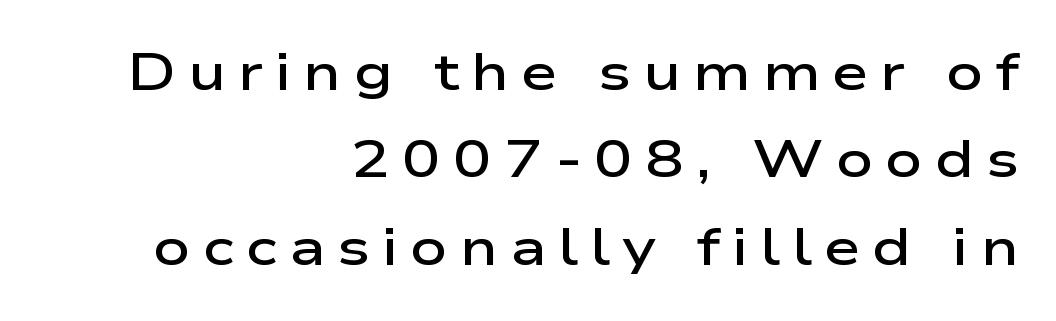
It's the straight-up-and-down kind of type. Caption: semibold face, moderately heavy strokes. The space directly below the letters is spotless. The rendering uses natural spacing where letterforms have individual widths. This rendering uses right alignment, leaving the left contour irregular. The typeface chosen for these lines omits serifs.
